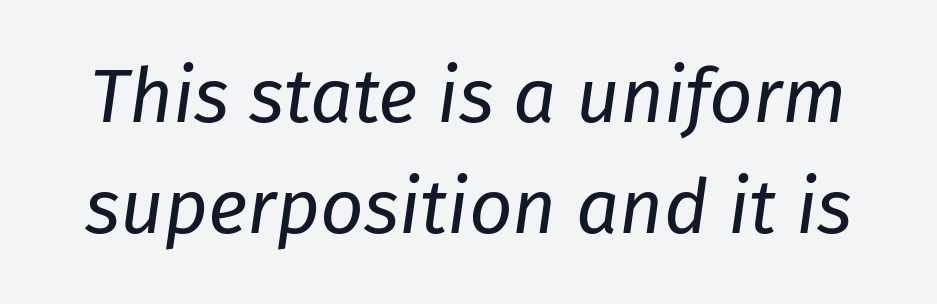
The image shows 76 px regular-weight type, italic (leaning right); set normal line spacing (1.46x), normal letter spacing, not underlined; low stroke contrast and a medium x-height.
